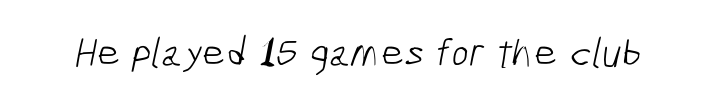
{"serif": "no", "bold": "no", "weight": "light", "width": "condensed", "stroke_contrast": "low", "x_height": "medium", "monospaced": "no", "underline": "no", "letter_spacing": "normal", "letter_spacing_em": 0.0, "glyph_px": 41}
